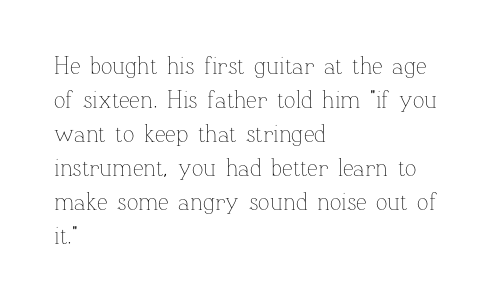
The image shows 24 px text type, upright; set left-aligned, normal line spacing (1.42x), normal letter spacing, not underlined.
